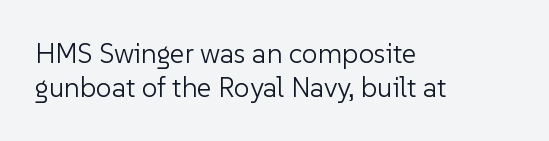
The image shows 28 px light sans-serif type, upright; set left-aligned, line spacing 1.22x, normal letter spacing, not underlined; low stroke contrast and a medium x-height.
